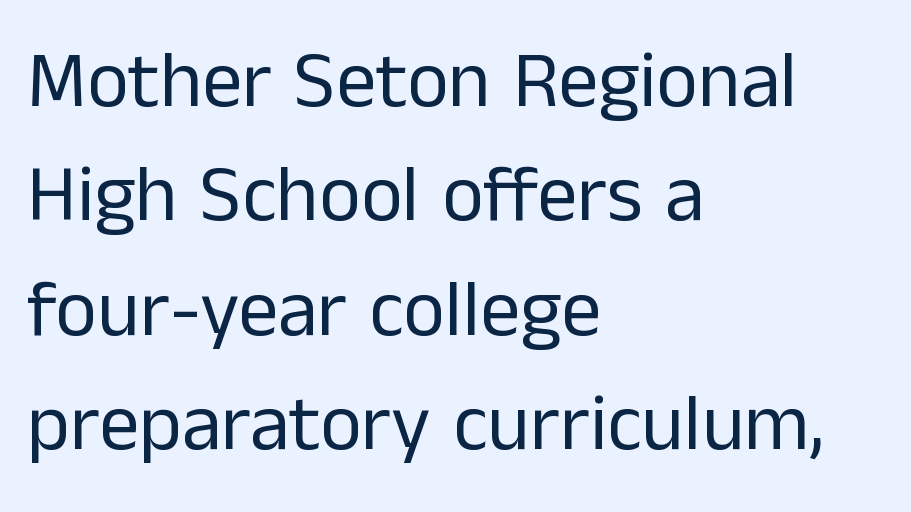
The image shows 80 px regular-weight sans-serif type, upright; set left-aligned, normal line spacing (1.43x), normal letter spacing, not underlined; low stroke contrast and a medium x-height.
